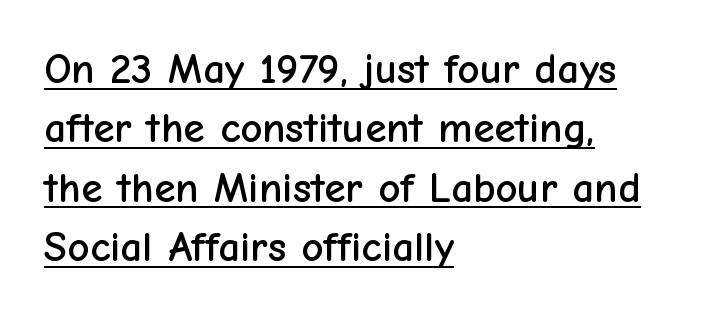
Does extra space separate the letters? No, they use regular spacing. This sample has the flowing, uneven cadence of proportional lettering. Nothing sits at the stroke ends, so this counts as sans-serif. In designer terms, the underline attribute is active on this setting. Line spacing here is normal.
